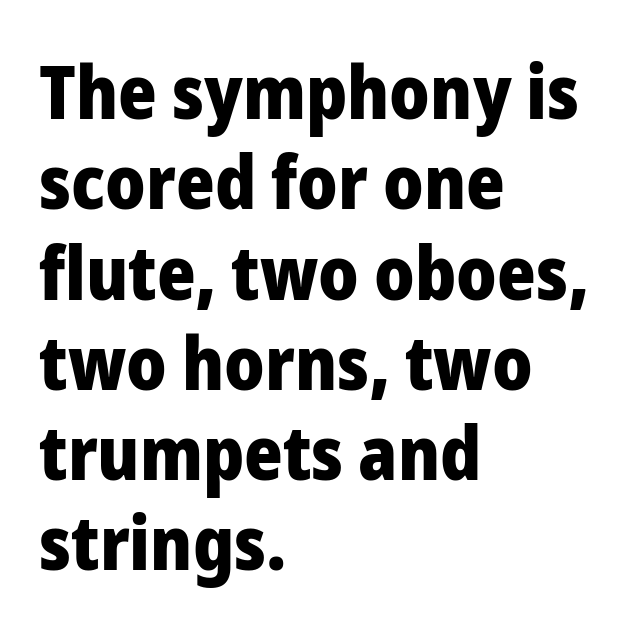
The image shows 74 px heavy sans-serif type, upright; set left-aligned, line spacing 1.22x, normal letter spacing, not underlined; low stroke contrast and a medium x-height.
